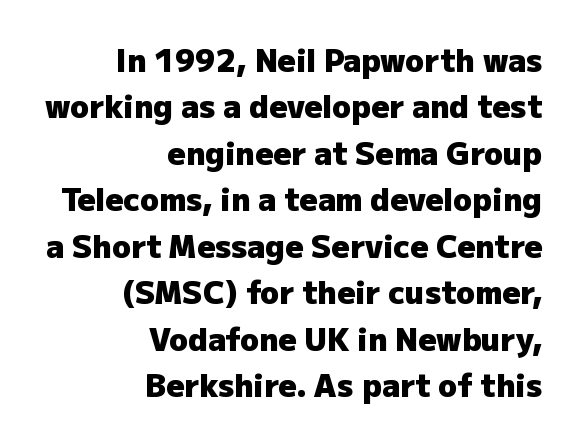
{"serif": "no", "italic": "no", "bold": "yes", "weight": "heavy", "width": "normal", "stroke_contrast": "low", "x_height": "medium", "monospaced": "no", "underline": "no", "align": "right", "line_spacing": "normal", "line_spacing_ratio": 1.5, "letter_spacing": "normal", "letter_spacing_em": 0.0, "glyph_px": 31}
